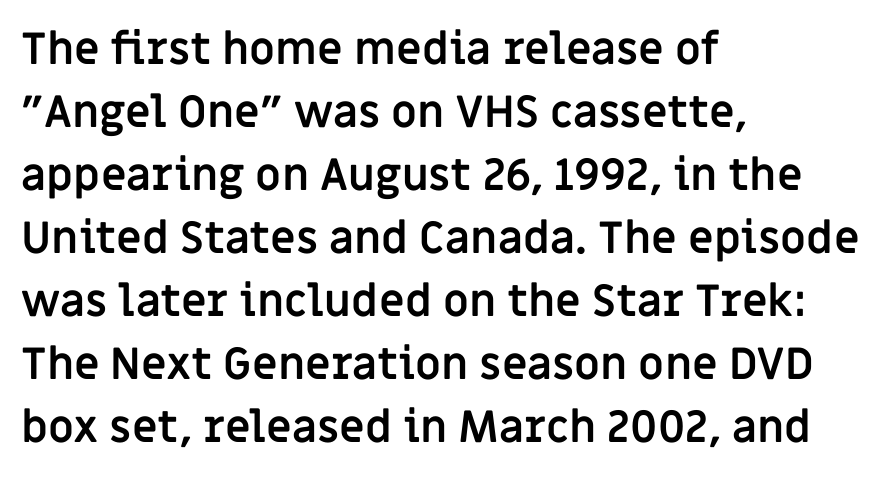
Q: Is the text bold? A: Yes.
Q: Is the text italic (slanted)? A: No, it is upright.
Q: Is the typeface a serif or a sans-serif typeface? A: Sans-serif.
Q: Is the text underlined? A: No.
Q: How is the paragraph aligned? A: Left-aligned.
Q: Is the spacing between letters normal or unusually wide? A: Normal.
Q: Is the spacing between lines tight, normal or loose? A: Normal.
Q: Width (condensed, normal, or wide)? A: Normal.
Q: Stroke contrast? A: Low.
Q: x-height? A: Large.
Q: Monospaced? A: No.
